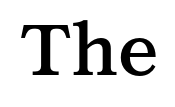
{"serif": "yes", "italic": "no", "bold": "semi", "weight": "semibold", "width": "normal", "stroke_contrast": "medium", "x_height": "medium", "monospaced": "no", "underline": "no", "letter_spacing": "normal", "letter_spacing_em": 0.0, "glyph_px": 72}
